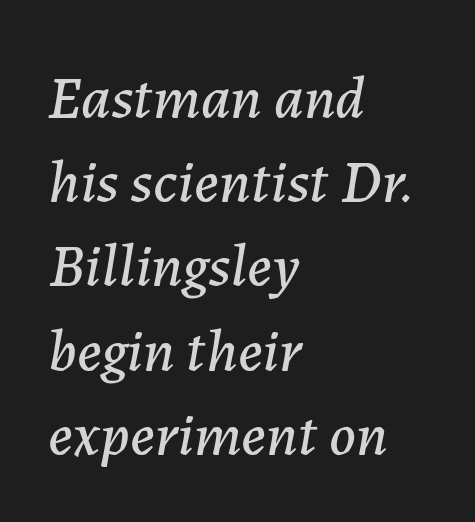
The lines are quadded left. Check the space under the baseline: it is left empty. Words appear dense and cohesive because spacing is normal. Characters are canted at an angle relative to the baseline's perpendicular. Note the varied advance widths — an 'i' is clearly narrower than an 'm'.
